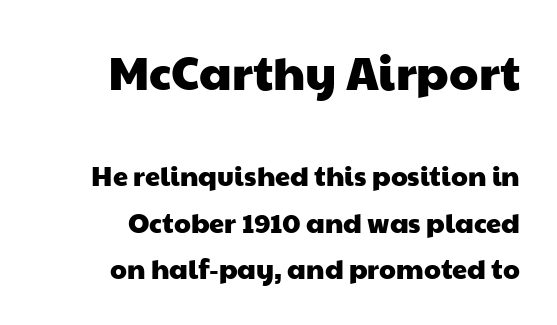
{"serif": "no", "width": "wide", "stroke_contrast": "low", "x_height": "medium", "monospaced": "no", "underline": "no", "align": "right", "line_spacing_ratio": 1.72, "letter_spacing": "normal", "letter_spacing_em": 0.0, "larger_block": "first", "size_ratio": 1.74, "glyph_px": 47}
